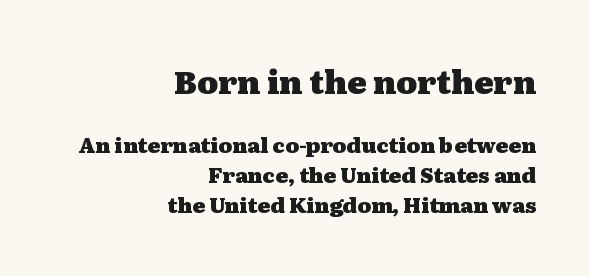
Each word holds together tightly as a unit, with standard inter-letter gaps. The zone under the glyphs is completely vacant. Emphasis by weight is at full strength: bold. Examine the stroke ends and you'll spot serifs. The typography opts for an upright posture over an oblique one. Caption: upper text group enlarged, lower text group reduced.
